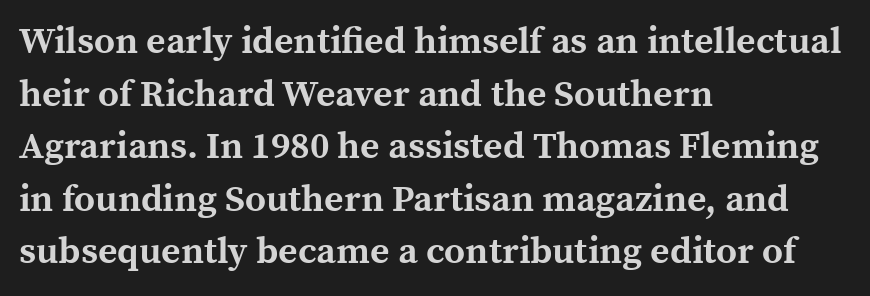
The image shows 37 px bold serif type, upright; set left-aligned, normal line spacing (1.42x), normal letter spacing, not underlined; a medium x-height.
